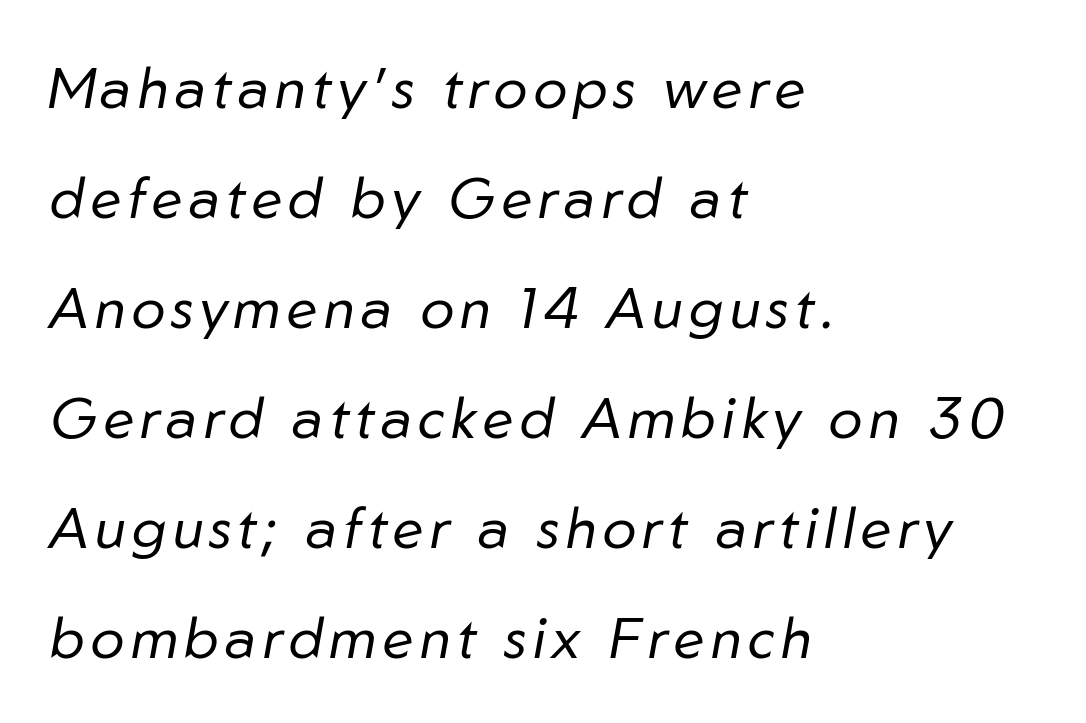
Is this a fixed-width face? No — the glyphs have proportional, varying widths. Is the block centered? No — it sits flush against the left margin. Summary of vertical rhythm: relaxed, with wide interline spacing. Compared with a typical body face, this is equally light or lighter still. Check the space under the baseline: it is left empty. The specimen reads as italic at a glance.
